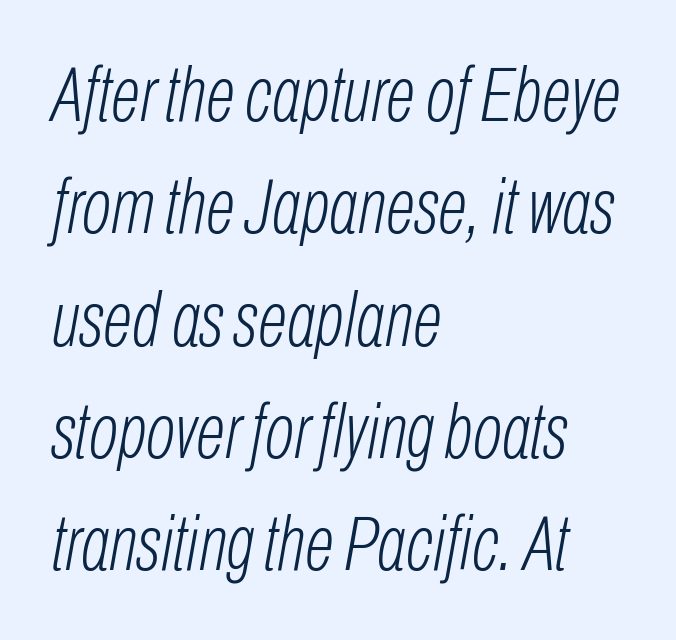
The image shows 78 px light, condensed type, italic (leaning right); set left-aligned, normal line spacing (1.44x), normal letter spacing, not underlined; low stroke contrast and a medium x-height.
